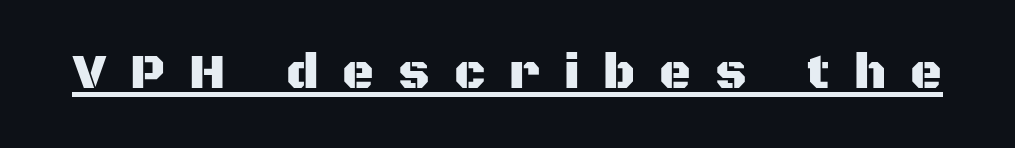
The image shows 49 px sans-serif type, upright; set unusually wide letter spacing (+0.49 em), underlined; medium stroke contrast and a large x-height.
